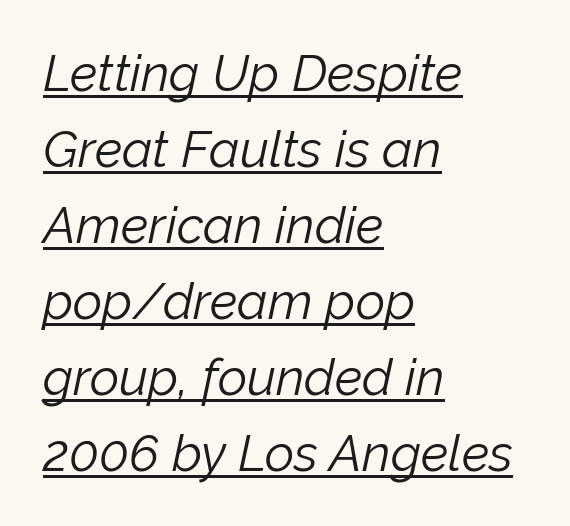
Every word sits above its own underline. The line texture is even and compact thanks to regular tracking. The rendering applies a slant to the glyphs. Weight: not bold — regular or lighter. The passage shown is typed in a proportional face where columns would drift.
